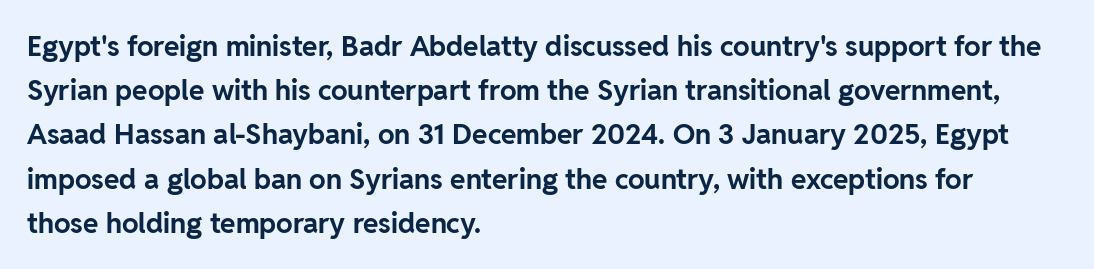
The font is running at its bold setting. Posture: upright roman. The vertical gap from one line to the next is medium. Observe the absence of serifs on each vertical stroke in this sample. These lines are rendered in a variable-pitch font.
